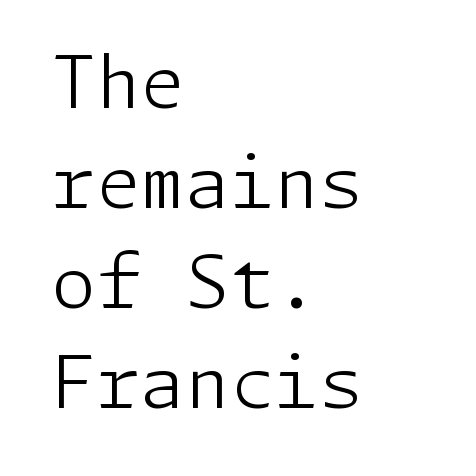
Q: Is the text bold? A: No.
Q: Is the text italic (slanted)? A: No, it is upright.
Q: Is the typeface a serif or a sans-serif typeface? A: Sans-serif.
Q: Is the text underlined? A: No.
Q: How is the paragraph aligned? A: Left-aligned.
Q: Is the spacing between letters normal or unusually wide? A: Normal.
Q: Is the spacing between lines tight, normal or loose? A: Normal.
Q: Width (condensed, normal, or wide)? A: Normal.
Q: Stroke contrast? A: Low.
Q: x-height? A: Medium.
